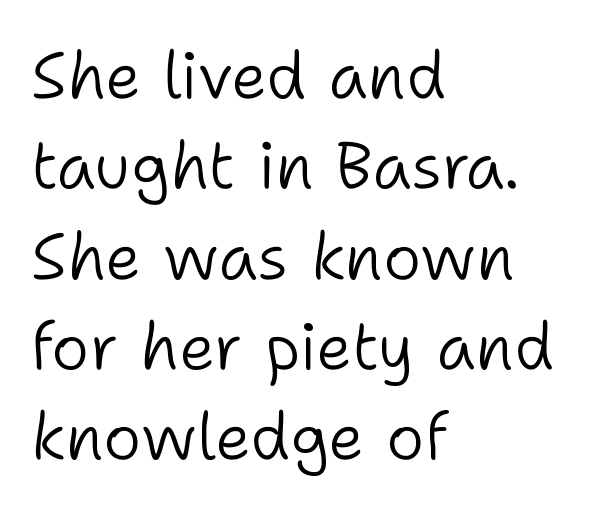
Q: Is the text bold? A: No.
Q: Is the text italic (slanted)? A: No, it is upright.
Q: Is the typeface a serif or a sans-serif typeface? A: Sans-serif.
Q: Is the text underlined? A: No.
Q: How is the paragraph aligned? A: Left-aligned.
Q: Is the spacing between letters normal or unusually wide? A: Normal.
Q: Is the spacing between lines tight, normal or loose? A: Normal.
Q: Width (condensed, normal, or wide)? A: Normal.
Q: Stroke contrast? A: Low.
Q: x-height? A: Medium.
Q: Monospaced? A: No.
